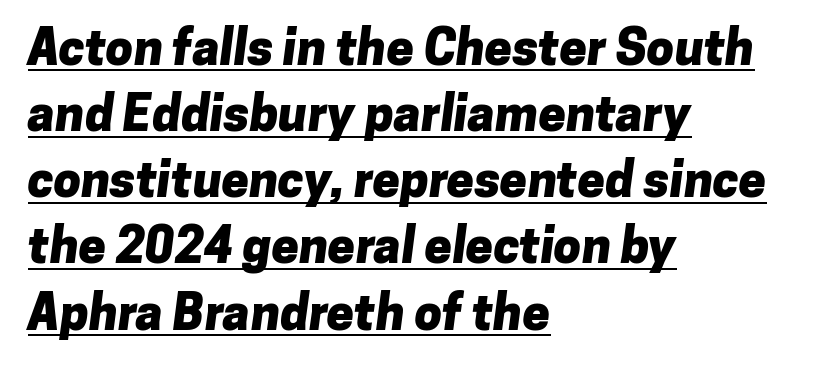
Proportional: the letters do not fall into vertical columns. Regarding leading, the lines here are spaced in the standard way. Tracking here is standard; glyphs follow each other at the usual distance. The text was rendered using a sans face with plain stroke endings. Somebody hit Ctrl+U on this one — the words are underlined.
